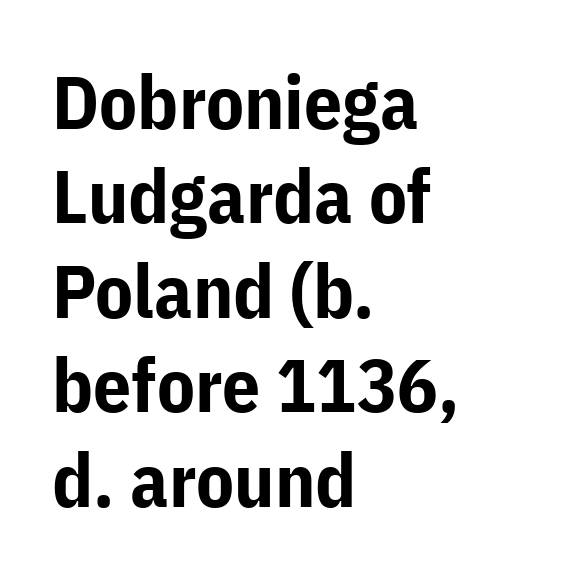
{"serif": "no", "italic": "no", "bold": "yes", "weight": "bold", "width": "normal", "stroke_contrast": "low", "x_height": "medium", "monospaced": "no", "underline": "no", "align": "left", "line_spacing": "normal", "line_spacing_ratio": 1.26, "letter_spacing": "normal", "letter_spacing_em": 0.0, "glyph_px": 75}
